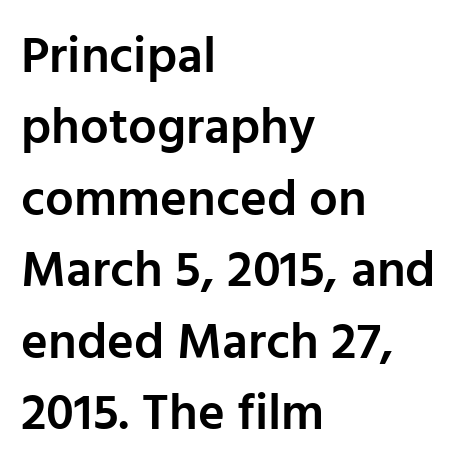
Style check: upright. This sample is left-justified, so line endings fall wherever the words run out. Successive baselines arrive at the customary interval. Each letter's strokes conclude bluntly, with no projecting serifs.
